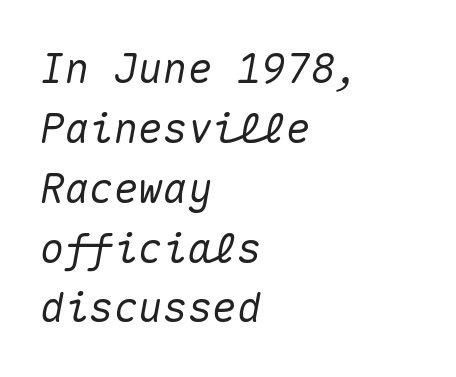
Q: Is the text italic (slanted)? A: Yes, it leans right by about 10 degrees.
Q: Is the text underlined? A: No.
Q: How is the paragraph aligned? A: Left-aligned.
Q: Is the spacing between letters normal or unusually wide? A: Normal.
Q: Is the spacing between lines tight, normal or loose? A: Normal.
Q: Width (condensed, normal, or wide)? A: Normal.
Q: Stroke contrast? A: Medium.
Q: x-height? A: Medium.
Q: Monospaced? A: Yes.
